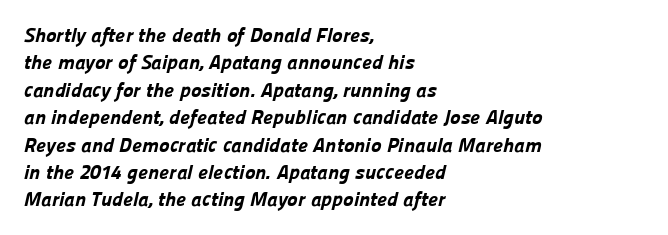
{"bold": "yes", "underline": "no", "align": "left", "line_spacing": "normal", "line_spacing_ratio": 1.37, "letter_spacing": "normal", "letter_spacing_em": 0.0, "glyph_px": 20}
